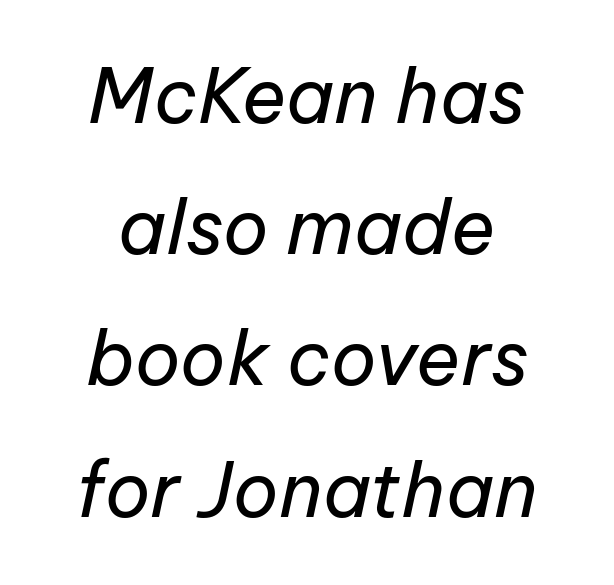
The image shows 75 px regular-weight type, italic (leaning right); set centered, line spacing 1.75x, normal letter spacing, not underlined; low stroke contrast and a medium x-height.
